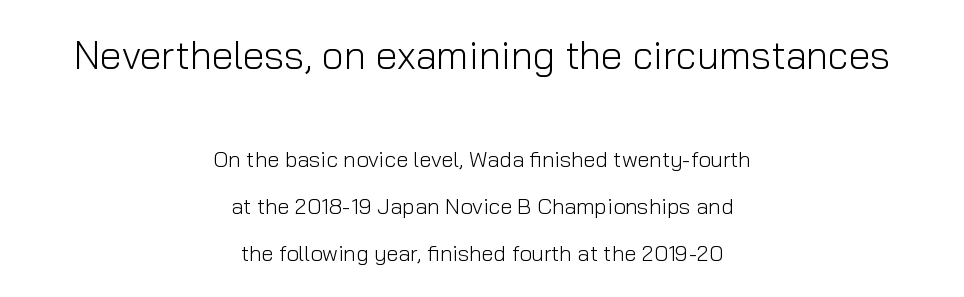
{"serif": "no", "italic": "no", "bold": "no", "weight": "light", "width": "normal", "stroke_contrast": "low", "x_height": "medium", "monospaced": "no", "underline": "no", "align": "center", "line_spacing": "loose", "line_spacing_ratio": 2.14, "letter_spacing": "normal", "letter_spacing_em": 0.0, "larger_block": "first", "size_ratio": 1.77, "glyph_px": 39}
